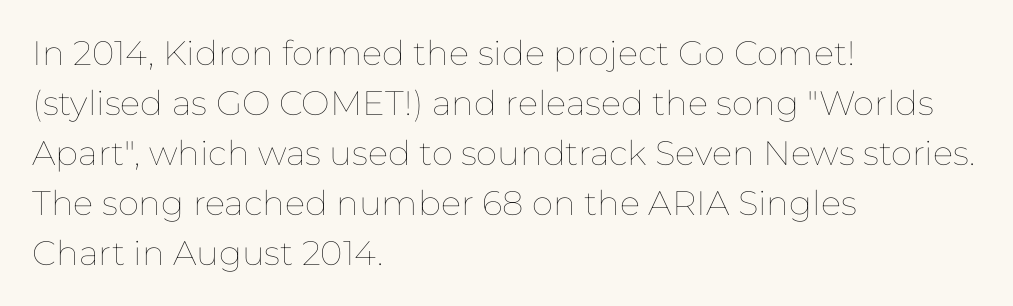
The image shows 34 px thin type, upright; set left-aligned, normal line spacing (1.47x), normal letter spacing, not underlined; low stroke contrast and a medium x-height.
